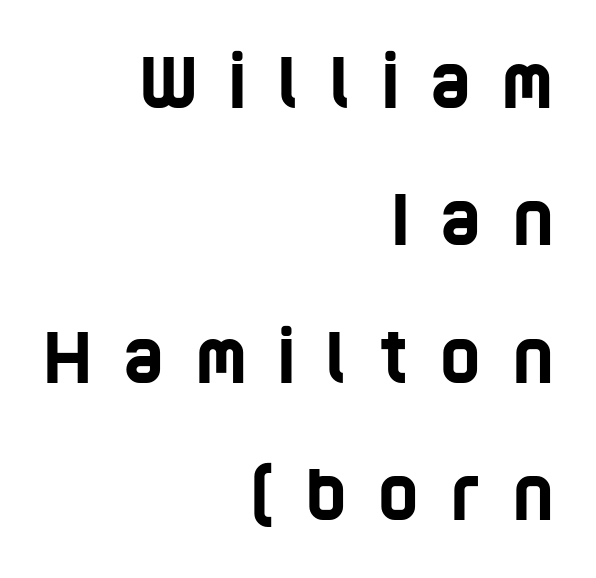
The image shows 69 px condensed sans-serif type; set right-aligned, loose line spacing (1.99x), unusually wide letter spacing (+0.46 em), not underlined; low stroke contrast and a large x-height.
